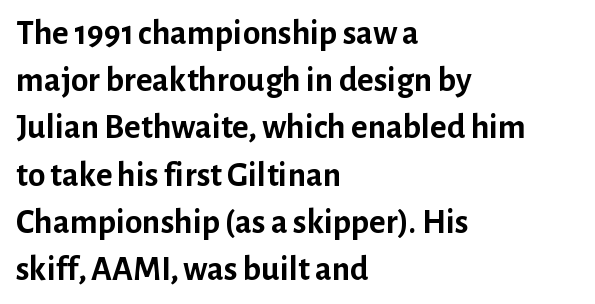
Nope, not italic — everything's standing straight. A normal amount of white space separates one row of letters from the next. Notice how the passage keeps a crisp vertical edge on the left only. Check the space under the baseline: it is left empty.
